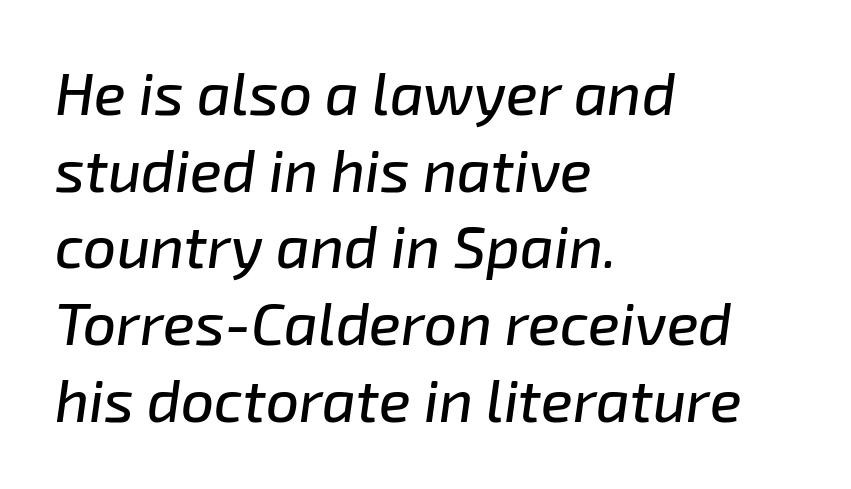
The image shows 59 px text type, italic (leaning right); set left-aligned, normal line spacing (1.3x), normal letter spacing, not underlined; low stroke contrast and a medium x-height.
